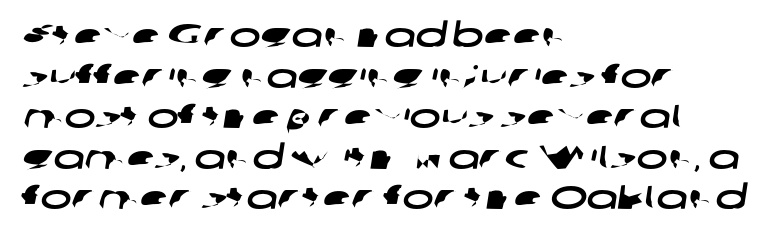
The image shows 33 px wide sans-serif type; set left-aligned, line spacing 1.23x, normal letter spacing, not underlined; low stroke contrast and a medium x-height.
